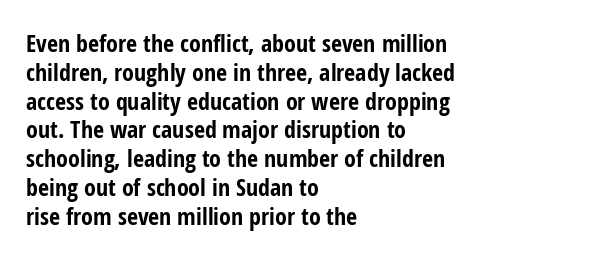
{"italic": "no", "bold": "yes", "underline": "no", "align": "left", "line_spacing_ratio": 1.2, "letter_spacing": "normal", "letter_spacing_em": 0.0, "glyph_px": 24}
